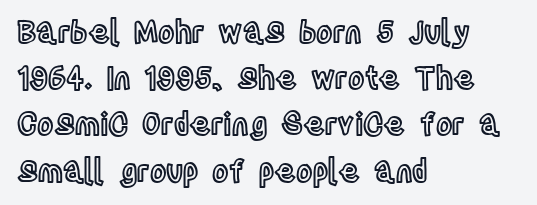
{"italic": "no", "width": "condensed", "x_height": "large", "monospaced": "no", "underline": "no", "align": "left", "line_spacing": "normal", "line_spacing_ratio": 1.49, "letter_spacing": "normal", "letter_spacing_em": 0.0, "glyph_px": 31}
